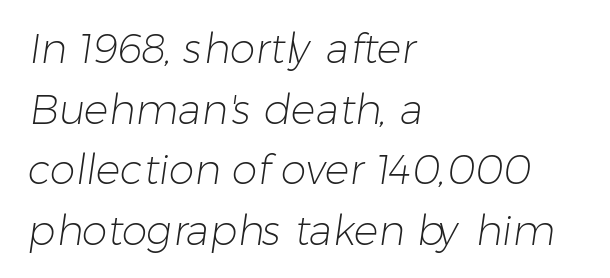
Spacing verdict: proportional, widths tailored to each character. The face used here is a sans, in the tradition of grotesques and geometrics. The block of text has a typical density, with ordinary space between rows. Type without underlining.
